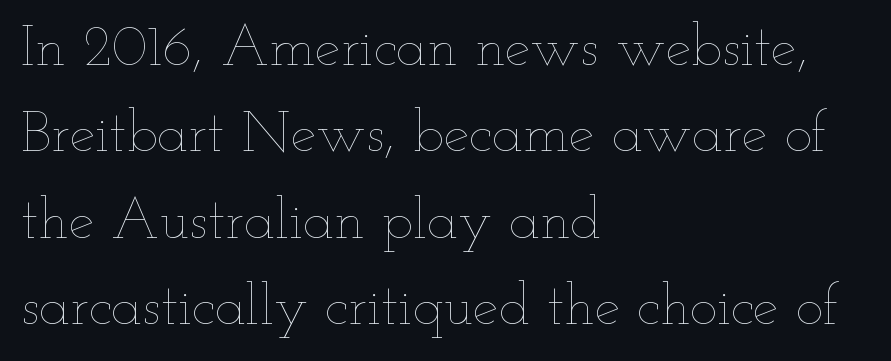
Q: Is the text bold? A: No.
Q: Is the text italic (slanted)? A: No, it is upright.
Q: Is the text underlined? A: No.
Q: How is the paragraph aligned? A: Left-aligned.
Q: Is the spacing between letters normal or unusually wide? A: Normal.
Q: Is the spacing between lines tight, normal or loose? A: Normal.
Q: Width (condensed, normal, or wide)? A: Wide.
Q: Stroke contrast? A: Low.
Q: x-height? A: Small.
Q: Monospaced? A: No.
